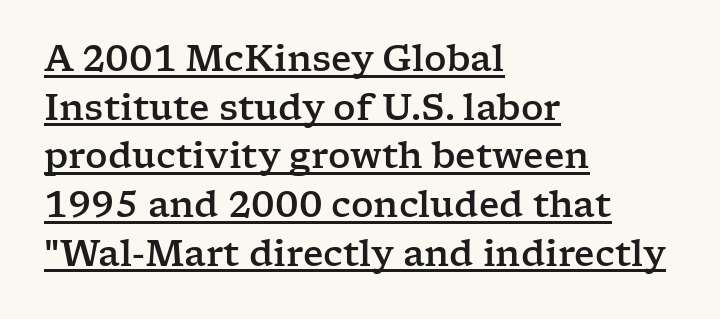
The image shows 35 px wide serif type, upright; set left-aligned, normal line spacing (1.39x), normal letter spacing, underlined; low stroke contrast and a medium x-height.
